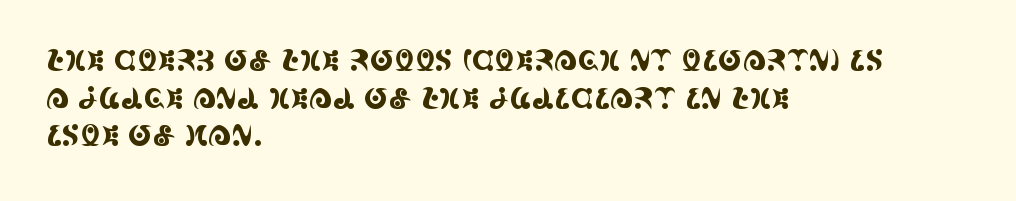
Q: Is the text italic (slanted)? A: No, it is upright.
Q: Is the typeface a serif or a sans-serif typeface? A: Serif.
Q: Is the text underlined? A: No.
Q: How is the paragraph aligned? A: Left-aligned.
Q: Is the spacing between letters normal or unusually wide? A: Normal.
Q: Is the spacing between lines tight, normal or loose? A: Normal.
Q: Width (condensed, normal, or wide)? A: Condensed.
Q: x-height? A: Large.
Q: Monospaced? A: No.
